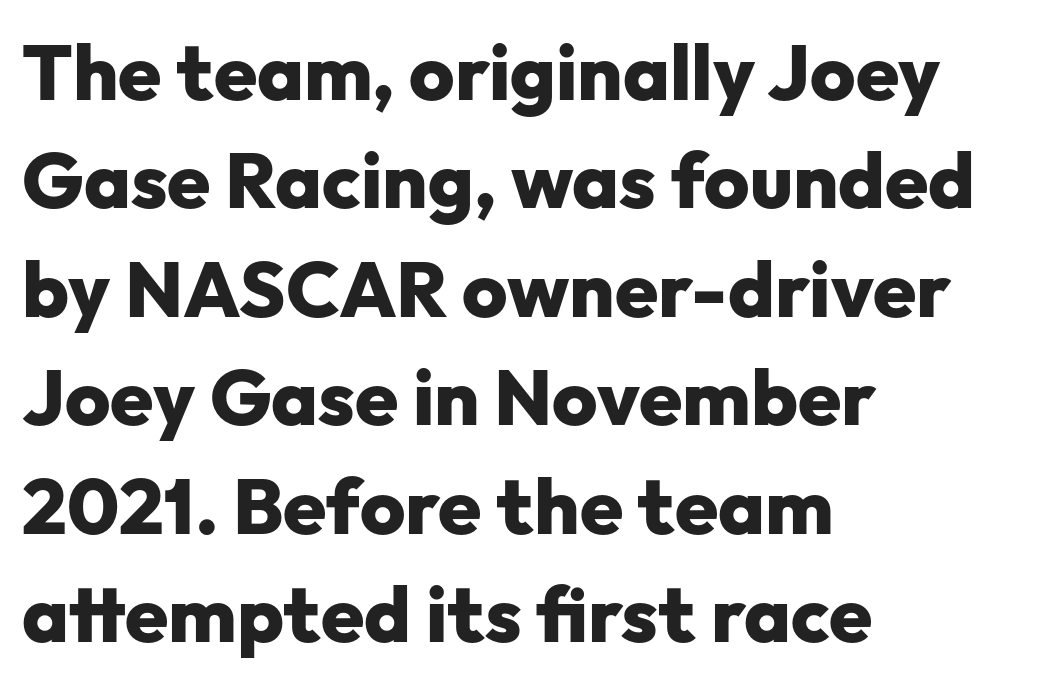
The image shows 78 px heavy sans-serif type, upright; set left-aligned, normal line spacing (1.39x), normal letter spacing, not underlined; low stroke contrast and a medium x-height.
